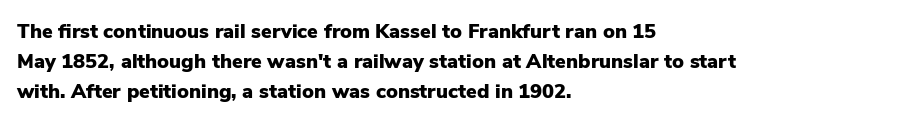
{"italic": "no", "bold": "yes", "underline": "no", "align": "left", "line_spacing": "normal", "line_spacing_ratio": 1.49, "letter_spacing": "normal", "letter_spacing_em": 0.0, "glyph_px": 20}
